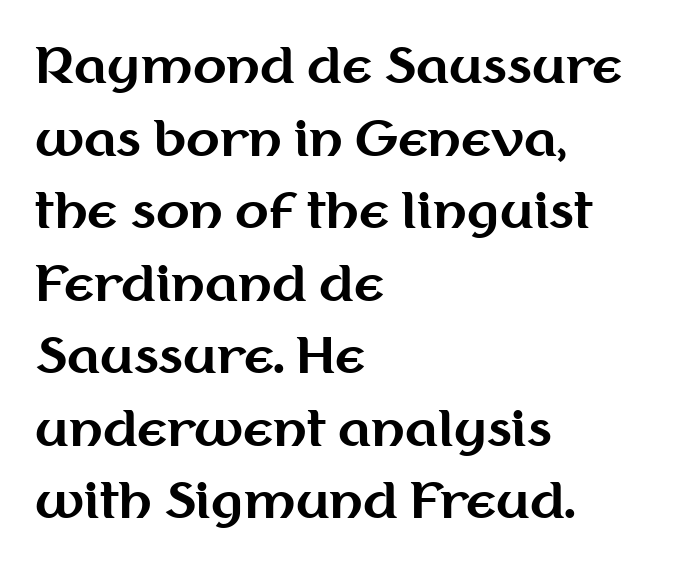
Tracking value appears to be zero — textbook default spacing. You could not count columns in this text — the font is proportionally spaced. The type sits square on the baseline with zero lean. Leading matches the norm, producing a regular column. Caption: bold face, heavy strokes. Anything drawn beneath the words? Only blank space.
